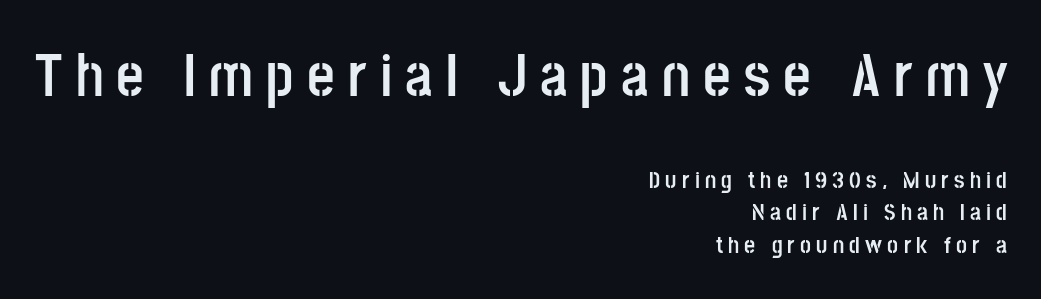
{"serif": "no", "italic": "no", "bold": "yes", "weight": "semibold", "width": "condensed", "stroke_contrast": "low", "x_height": "large", "monospaced": "no", "underline": "no", "align": "right", "line_spacing": "normal", "line_spacing_ratio": 1.35, "letter_spacing": "wide", "letter_spacing_em": 0.22, "larger_block": "first", "size_ratio": 2.5, "glyph_px": 60}
